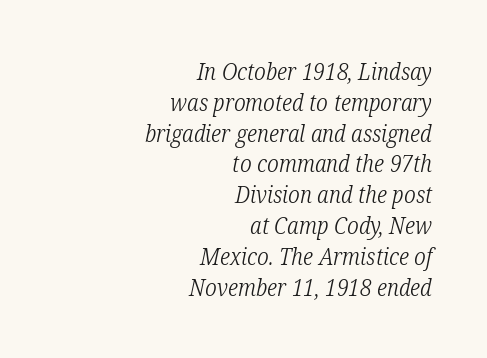
{"italic": "yes", "lean": "right", "slant_degrees": 12, "bold": "no", "underline": "no", "align": "right", "line_spacing": "normal", "line_spacing_ratio": 1.34, "letter_spacing": "normal", "letter_spacing_em": 0.0, "glyph_px": 23}
